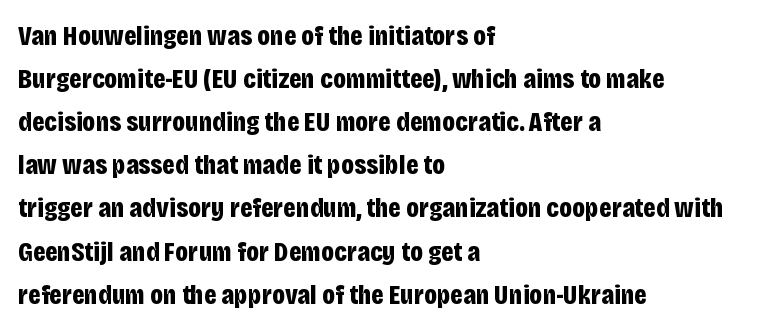
Observe the ordinary spacing: letters are neighbours, not strangers. Plenty of ink on the page — the face is bold. Underline: absent. The type family on display is of the sans-serif kind. The face used here is proportionally spaced, like ordinary book or web type.
